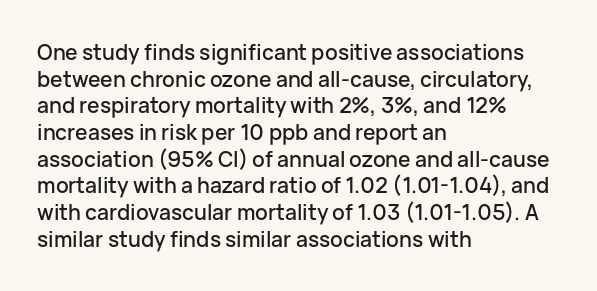
The image shows 21 px text type, upright; set left-aligned, normal line spacing (1.27x), normal letter spacing, not underlined.
